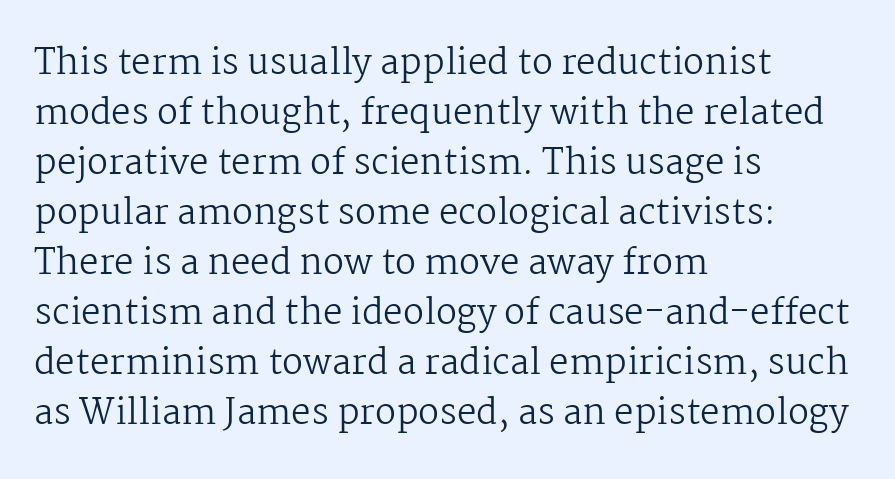
Q: Is the text bold? A: No.
Q: Is the text italic (slanted)? A: No, it is upright.
Q: Is the typeface a serif or a sans-serif typeface? A: Serif.
Q: Is the text underlined? A: No.
Q: How is the paragraph aligned? A: Left-aligned.
Q: Is the spacing between letters normal or unusually wide? A: Normal.
Q: Is the spacing between lines tight, normal or loose? A: Normal.
Q: Width (condensed, normal, or wide)? A: Normal.
Q: Stroke contrast? A: Medium.
Q: x-height? A: Medium.
Q: Monospaced? A: No.
